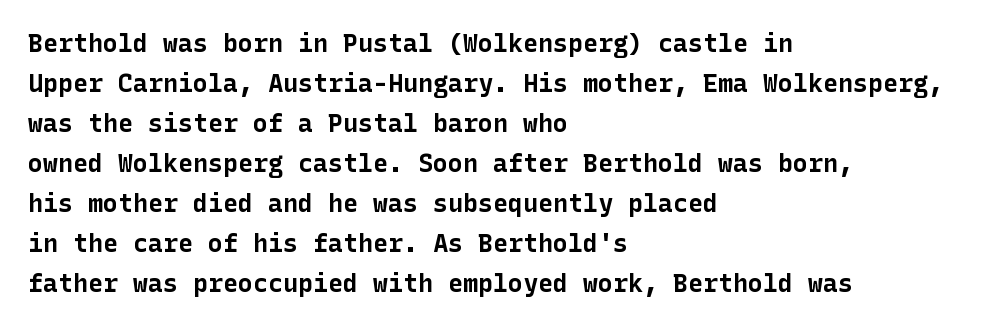
{"italic": "no", "bold": "yes", "underline": "no", "align": "left", "line_spacing": "normal", "line_spacing_ratio": 1.6, "letter_spacing": "normal", "letter_spacing_em": 0.0, "glyph_px": 25}
